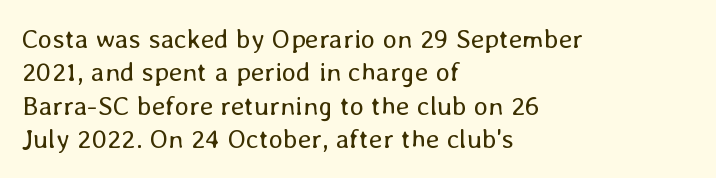
No letter is thick-stroked: the sample isn't bold. This rendering leaves character spacing at its baseline value. A bare baseline throughout the passage. Line beginnings align vertically; line endings do not. This sample uses an upright cut, with every glyph sitting square on the baseline.
